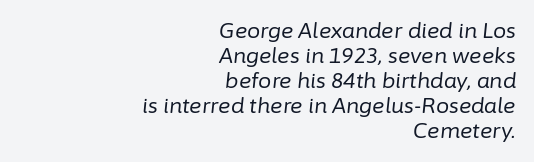
Visually the block forms a straight wall on the right and a jagged coastline on the left. Bold? No — there's no thickening of the strokes. The letters sit at their default tracking, neither squeezed nor spread. Nobody drew a line under any word here. It's the slanting kind of type.
